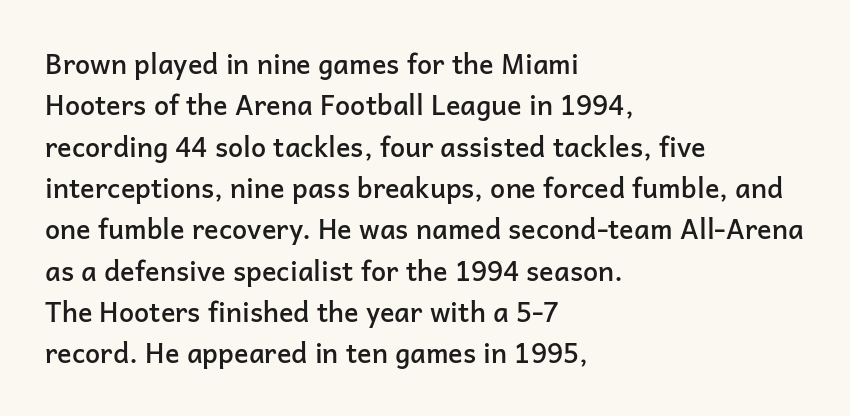
A student would call this left alignment; a typographer would say flush left, rag right. Line spacing here is normal. Tracking value appears to be zero — textbook default spacing. A typesetter would mark this as roman, not italic. Each glyph is drawn with semibold strokes, heavier than normal yet not fully bold. The strip under each line holds only bare page.
